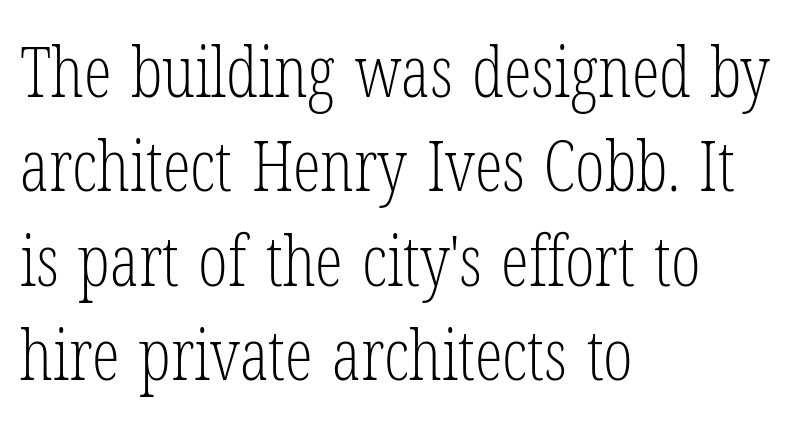
Q: Is the text bold? A: No.
Q: Is the text italic (slanted)? A: No, it is upright.
Q: Is the typeface a serif or a sans-serif typeface? A: Serif.
Q: Is the text underlined? A: No.
Q: How is the paragraph aligned? A: Left-aligned.
Q: Is the spacing between letters normal or unusually wide? A: Normal.
Q: Is the spacing between lines tight, normal or loose? A: Normal.
Q: Width (condensed, normal, or wide)? A: Condensed.
Q: Stroke contrast? A: Low.
Q: x-height? A: Medium.
Q: Monospaced? A: No.
